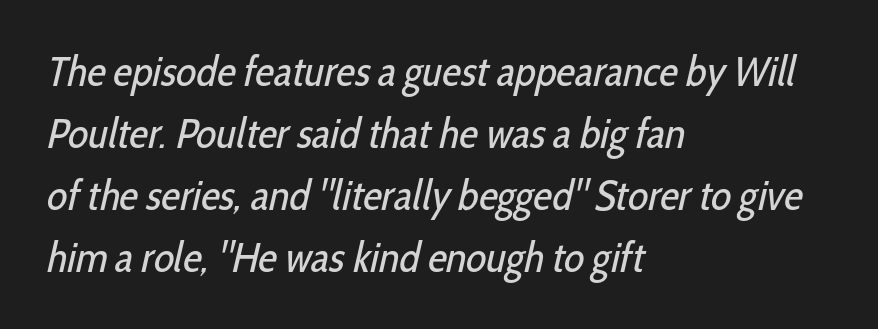
{"serif": "no", "bold": "no", "weight": "regular", "width": "condensed", "stroke_contrast": "low", "x_height": "medium", "monospaced": "no", "underline": "no", "align": "left", "line_spacing": "normal", "line_spacing_ratio": 1.48, "letter_spacing": "normal", "letter_spacing_em": 0.0, "glyph_px": 42}
